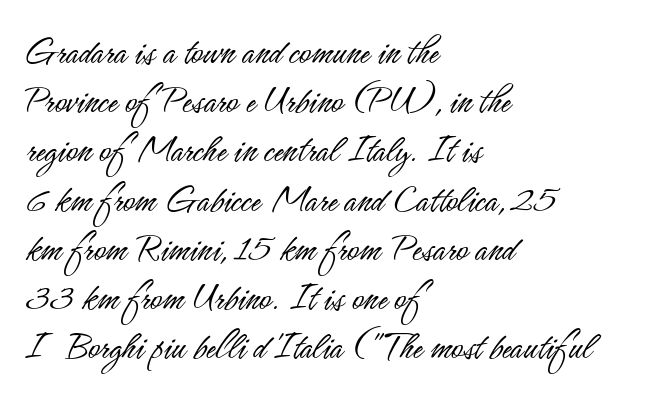
The glyphs in this specimen are sans serif. No extra tracking has been applied to these lines. Line starts are locked; line ends wander. Rule under the text: the space is simply empty. Summary of weight: not heavy and not bold.
